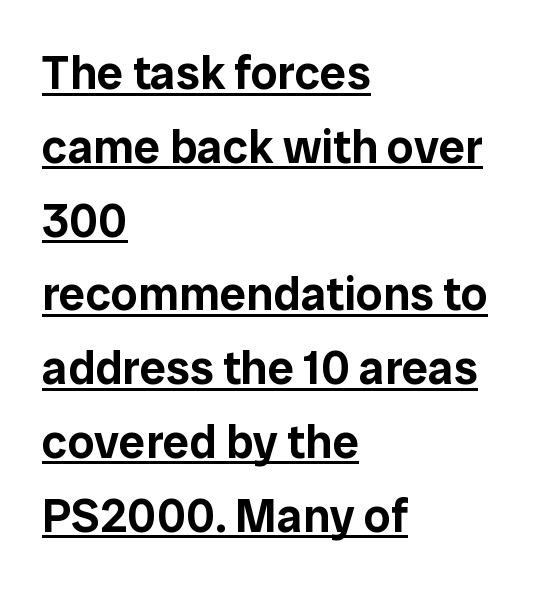
Q: Is the text italic (slanted)? A: No, it is upright.
Q: Is the typeface a serif or a sans-serif typeface? A: Sans-serif.
Q: Is the text underlined? A: Yes.
Q: How is the paragraph aligned? A: Left-aligned.
Q: Is the spacing between letters normal or unusually wide? A: Normal.
Q: Is the spacing between lines tight, normal or loose? A: Normal.
Q: Width (condensed, normal, or wide)? A: Normal.
Q: Stroke contrast? A: Low.
Q: x-height? A: Medium.
Q: Monospaced? A: No.
